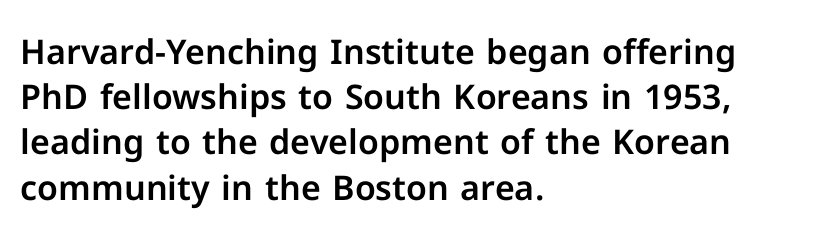
It's the straight-up-and-down kind of type. The letters advance in unequal steps, a hallmark of proportional type. In terms of letterspacing, this is plain default setting. A bare baseline throughout the passage.
